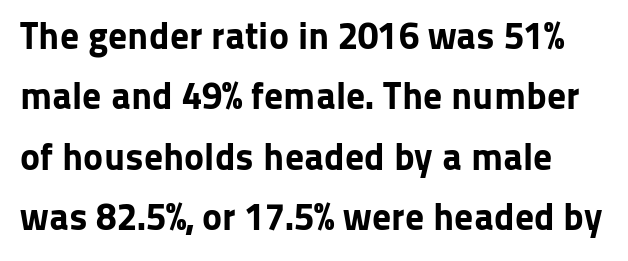
The image shows 38 px bold sans-serif type, upright; set normal line spacing (1.59x), normal letter spacing, not underlined; low stroke contrast and a medium x-height.
